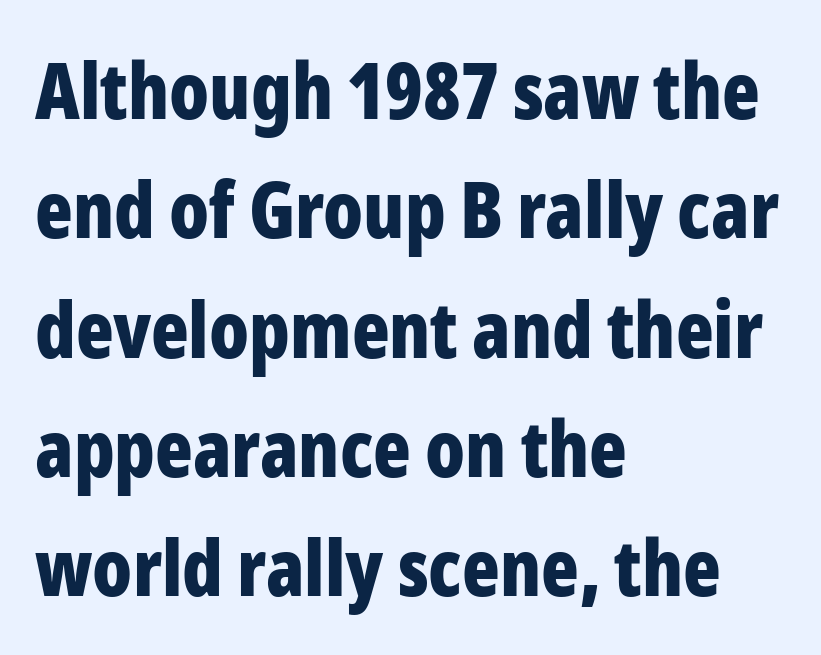
The words here are not underlined. The block of text has a typical density, with ordinary space between rows. Proportional: the letters do not fall into vertical columns. The passage shown has conventional tracking throughout.
